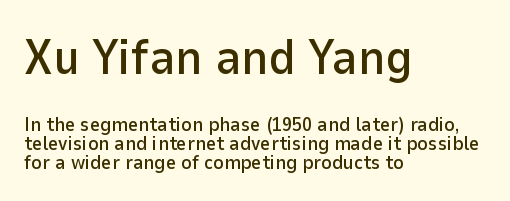
There is no visible air inserted between adjacent glyphs. Serifs: no, the terminals of the letterforms are clean. The emphasis by scale lands on block number one, above. Descenders hang freely into open space. This block would grow much taller if given ordinary leading; it's compressed now.
